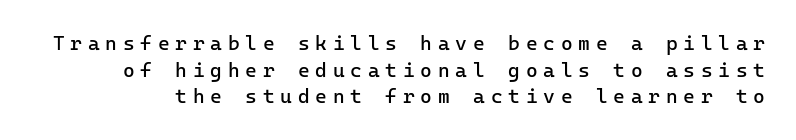
Letter spacing: wide. How would I describe the line gaps? Plain and ordinary. Clear beneath every line of the passage. In terms of posture, this sample is upright. Is the stroke heavy? The answer is a plain regular-or-lighter.
